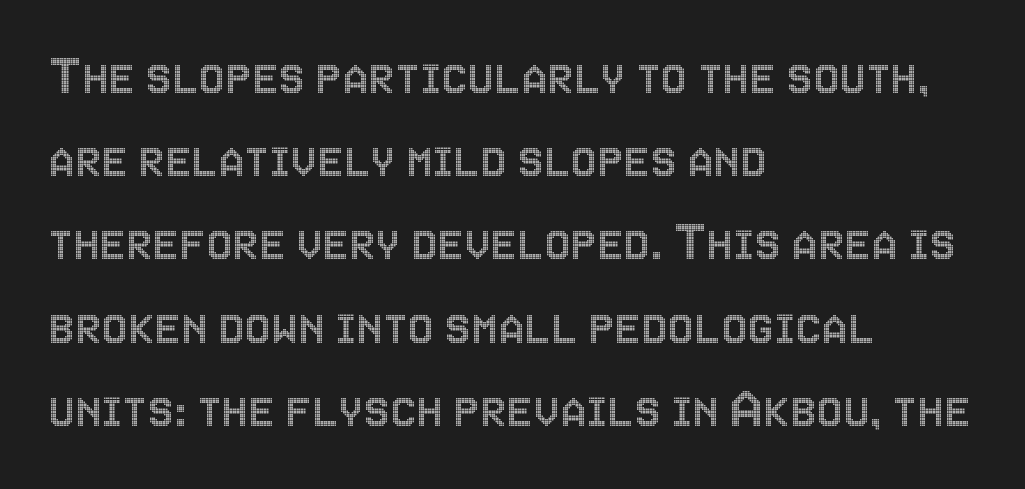
In terms of leading, this rendering sits right in the middle. Note the varied advance widths — an 'i' is clearly narrower than an 'm'. Posture: straight, roman, zero tilt. The rendering keeps characters at their native spacing. The setting favours the left margin, as ordinary paragraphs usually do.
